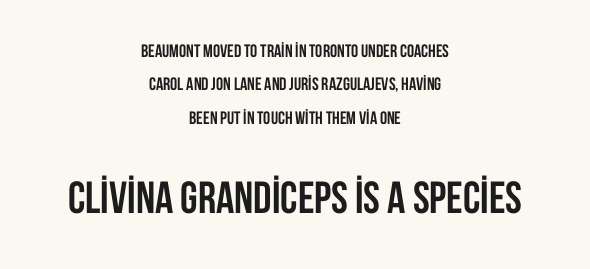
Q: Is the text bold? A: Yes.
Q: Is the text italic (slanted)? A: No, it is upright.
Q: Is the typeface a serif or a sans-serif typeface? A: Sans-serif.
Q: Is the text underlined? A: No.
Q: How is the paragraph aligned? A: Centered.
Q: Is the spacing between letters normal or unusually wide? A: Normal.
Q: Which block of text is set in a larger size, the first (top) or the second (bottom)? A: The second (bottom) one.
Q: Width (condensed, normal, or wide)? A: Condensed.
Q: Stroke contrast? A: Low.
Q: x-height? A: Large.
Q: Monospaced? A: No.
